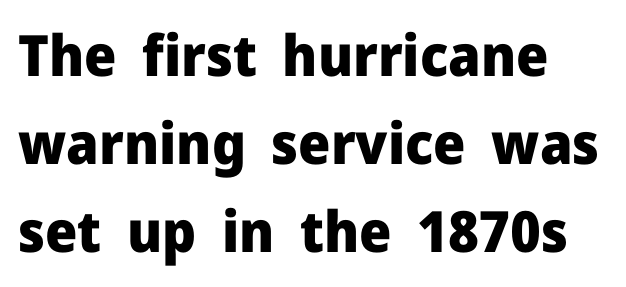
The image shows 57 px heavy sans-serif type, upright; set left-aligned, normal line spacing (1.54x), normal letter spacing, not underlined; low stroke contrast and a medium x-height.
